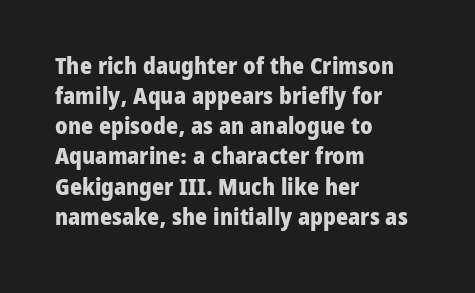
{"italic": "no", "bold": "yes", "underline": "no", "align": "left", "line_spacing": "normal", "line_spacing_ratio": 1.31, "letter_spacing": "normal", "letter_spacing_em": 0.0, "glyph_px": 23}
